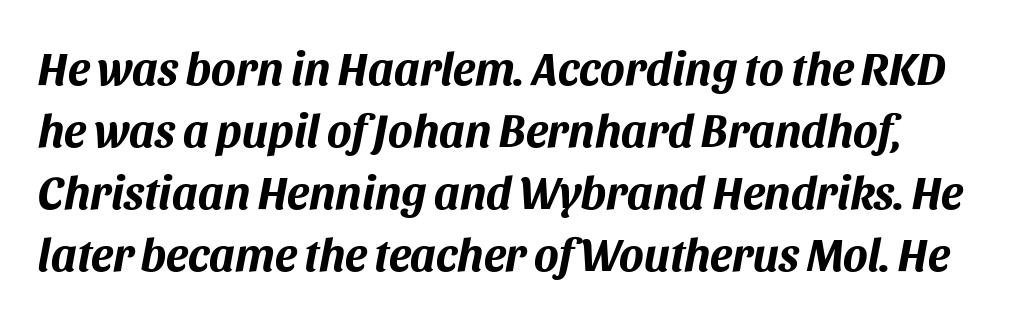
Here the designer chose a conventional face with non-uniform glyph widths. Words appear dense and cohesive because spacing is normal. Compared with typical paragraphs, the rows here are spaced about the same. Does the weight exceed regular? Yes, all the way to bold. A typesetter would mark this as italic. Underline: absent.
